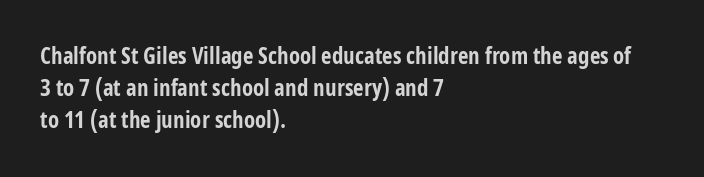
{"italic": "no", "bold": "yes", "underline": "no", "align": "left", "line_spacing": "normal", "line_spacing_ratio": 1.4, "letter_spacing": "normal", "letter_spacing_em": 0.0, "glyph_px": 23}
